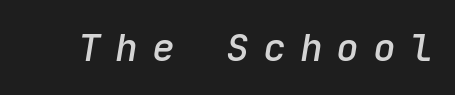
{"italic": "yes", "lean": "right", "slant_degrees": 9, "bold": "semi", "weight": "semibold", "width": "normal", "stroke_contrast": "low", "x_height": "medium", "monospaced": "yes", "underline": "no", "letter_spacing": "wide", "letter_spacing_em": 0.37, "glyph_px": 38}
